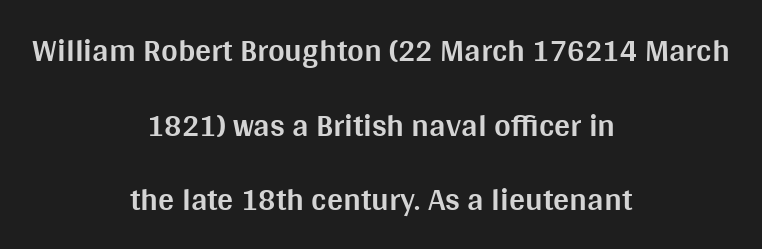
The image shows 32 px bold sans-serif type, upright; set centered, loose line spacing (2.33x), normal letter spacing, not underlined; medium stroke contrast and a large x-height.
